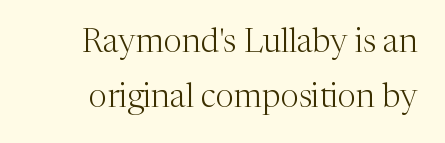
The image shows 33 px light serif type, upright; set normal line spacing (1.66x), normal letter spacing, not underlined; medium stroke contrast and a medium x-height.
